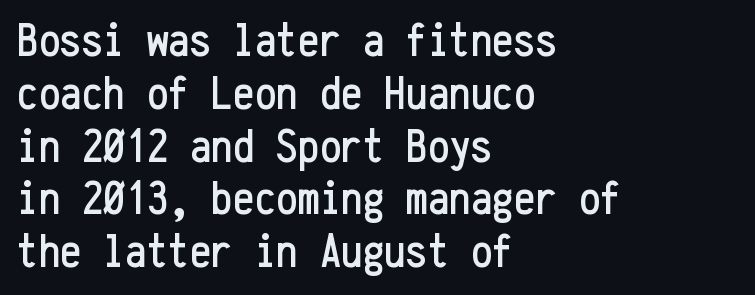
Q: Is the text italic (slanted)? A: No, it is upright.
Q: Is the typeface a serif or a sans-serif typeface? A: Sans-serif.
Q: Is the text underlined? A: No.
Q: How is the paragraph aligned? A: Left-aligned.
Q: Is the spacing between letters normal or unusually wide? A: Normal.
Q: Is the spacing between lines tight, normal or loose? A: Tight.
Q: Width (condensed, normal, or wide)? A: Condensed.
Q: Stroke contrast? A: Low.
Q: x-height? A: Medium.
Q: Monospaced? A: Yes.
